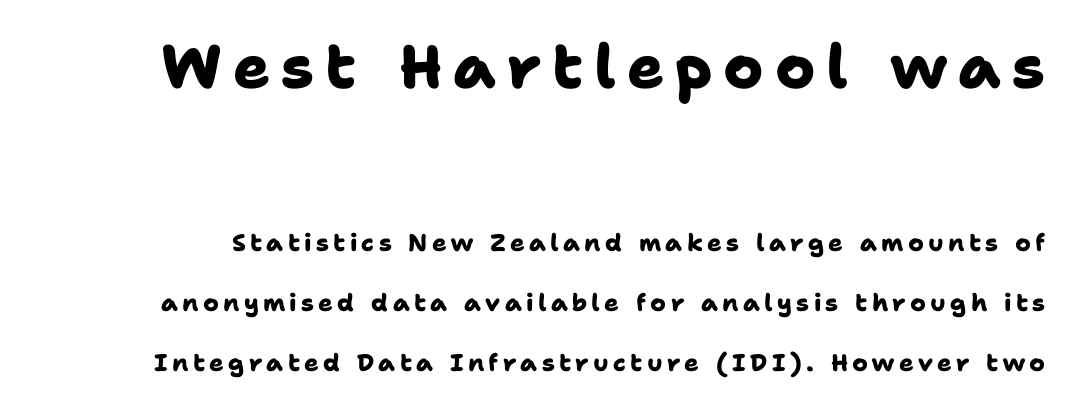
The image shows 61 px heavy sans-serif type; set loose line spacing (2.5x), not underlined; the first (top) block is 2.54x larger; low stroke contrast and a medium x-height.
